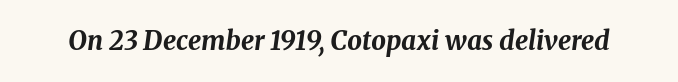
Q: Is the text bold? A: Yes.
Q: Is the text italic (slanted)? A: Yes, it leans right by about 8 degrees.
Q: Is the text underlined? A: No.
Q: Is the spacing between letters normal or unusually wide? A: Normal.
